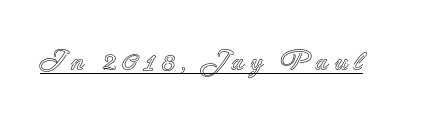
{"width": "normal", "x_height": "small", "monospaced": "no", "underline": "yes", "letter_spacing": "wide", "letter_spacing_em": 0.2, "glyph_px": 28}
